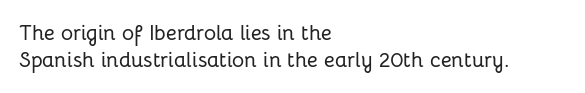
The image shows 21 px text type, upright; set left-aligned, normal line spacing (1.27x), normal letter spacing, not underlined.
